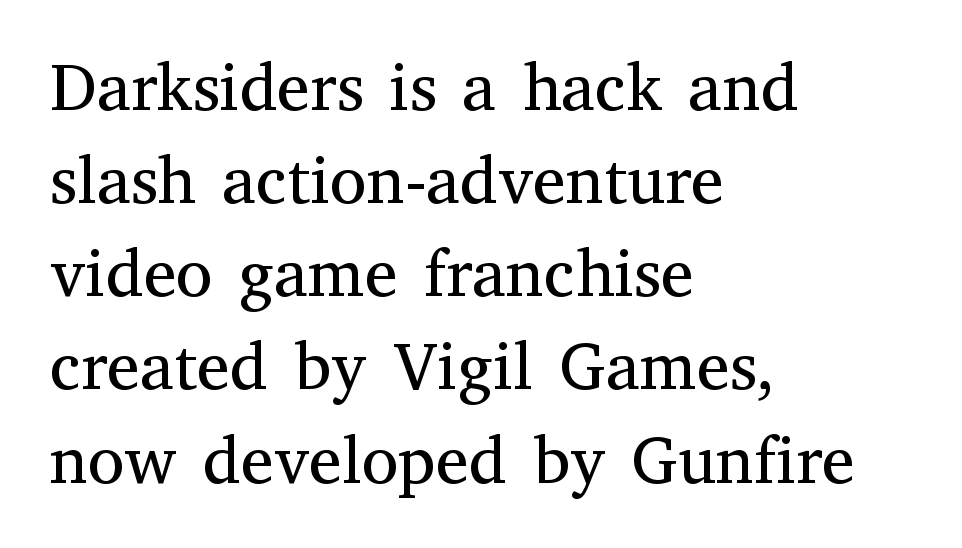
{"serif": "yes", "italic": "no", "bold": "no", "weight": "regular", "width": "normal", "stroke_contrast": "medium", "x_height": "medium", "monospaced": "no", "underline": "no", "align": "left", "line_spacing": "normal", "line_spacing_ratio": 1.39, "letter_spacing": "normal", "letter_spacing_em": 0.0, "glyph_px": 67}
